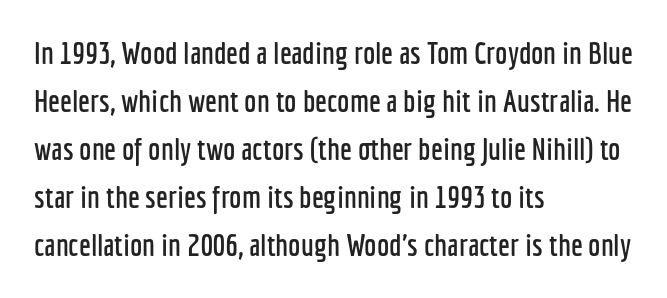
The image shows 31 px condensed sans-serif type, upright; set left-aligned, normal line spacing (1.55x), normal letter spacing, not underlined; low stroke contrast and a medium x-height.
